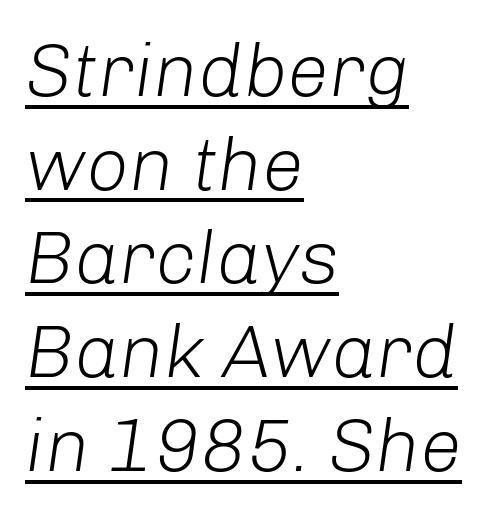
Underlining? Definitely there. Spacing verdict: proportional, widths tailored to each character. Horizontal alignment here is leftward, the default for most running prose. Counters stay open thanks to moderate or lighter strokes. Rows of type keep a routine distance in the vertical direction. Every character sits at an angle, as italics do.
